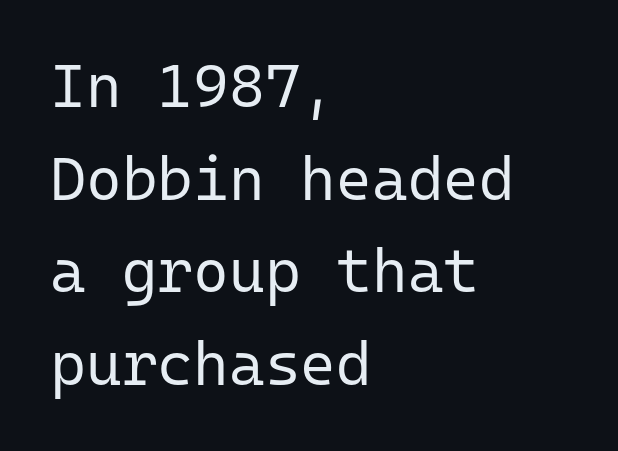
Students, note that the glyphs here touch the page at normal intervals. Compared with a centered layout, this one pins lines to the left instead. You could count columns in this text — the font is strictly monospaced. Upright lettering throughout. The leading is moderate, giving the passage an even texture. Each stroke keeps to a modest, everyday thickness or less.
